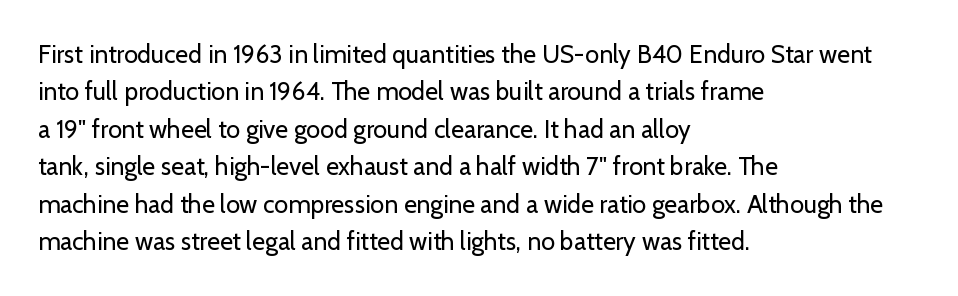
Q: Is the text bold? A: No.
Q: Is the text italic (slanted)? A: No, it is upright.
Q: Is the text underlined? A: No.
Q: How is the paragraph aligned? A: Left-aligned.
Q: Is the spacing between letters normal or unusually wide? A: Normal.
Q: Is the spacing between lines tight, normal or loose? A: Normal.
